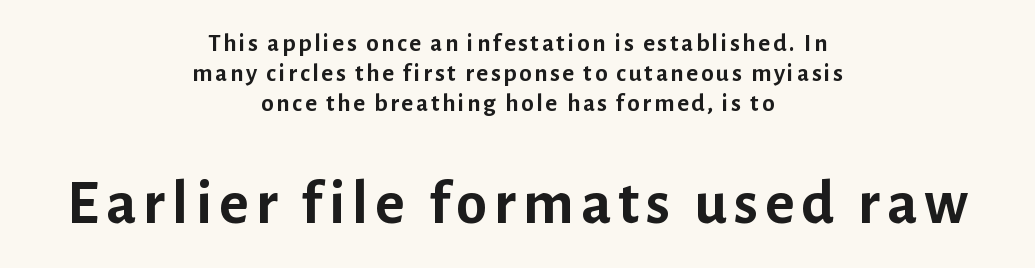
{"serif": "no", "italic": "no", "bold": "yes", "weight": "semibold", "width": "normal", "stroke_contrast": "low", "x_height": "medium", "monospaced": "no", "underline": "no", "align": "center", "line_spacing_ratio": 1.21, "larger_block": "second", "size_ratio": 2.52, "glyph_px": 63}
